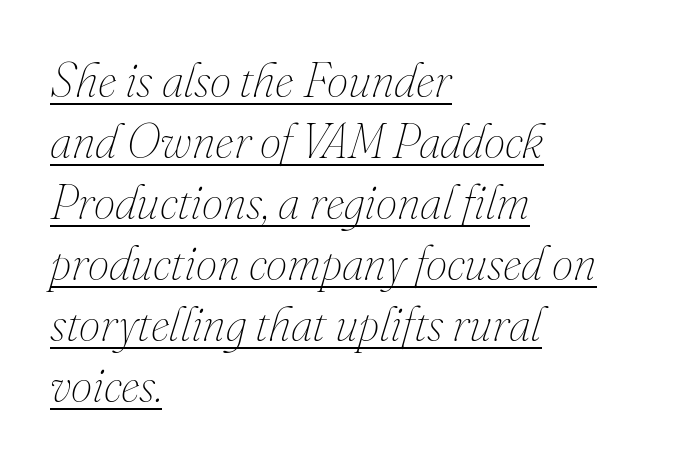
Q: Is the text bold? A: No.
Q: Is the text italic (slanted)? A: Yes, it leans right by about 16 degrees.
Q: Is the text underlined? A: Yes.
Q: How is the paragraph aligned? A: Left-aligned.
Q: Is the spacing between letters normal or unusually wide? A: Normal.
Q: Is the spacing between lines tight, normal or loose? A: Normal.
Q: Width (condensed, normal, or wide)? A: Normal.
Q: Stroke contrast? A: Medium.
Q: x-height? A: Small.
Q: Monospaced? A: No.
